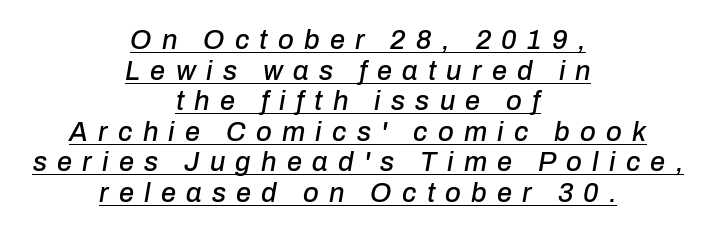
Q: Is the text italic (slanted)? A: Yes, it leans right by about 10 degrees.
Q: Is the text underlined? A: Yes.
Q: How is the paragraph aligned? A: Centered.
Q: Is the spacing between letters normal or unusually wide? A: Unusually wide.
Q: Is the spacing between lines tight, normal or loose? A: Tight.
